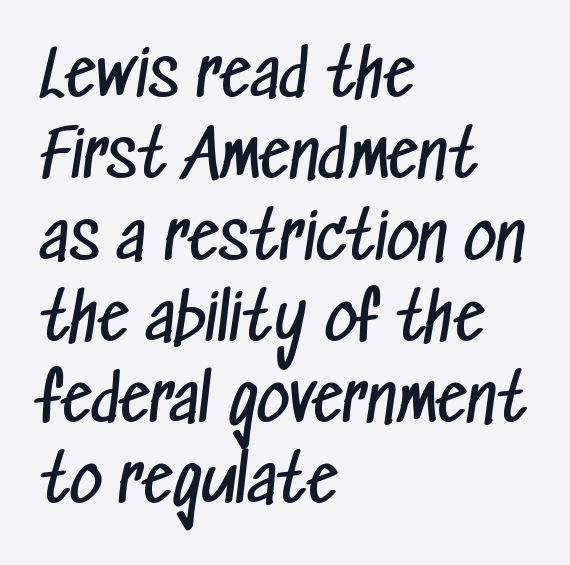
The image shows 63 px regular-weight, condensed sans-serif type; set left-aligned, normal line spacing (1.29x), normal letter spacing, not underlined; low stroke contrast and a medium x-height.
